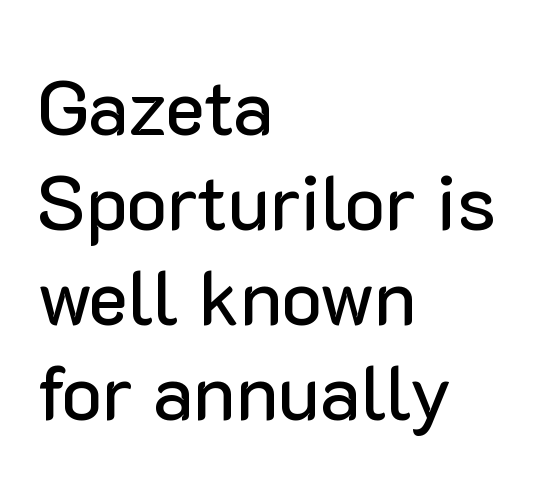
{"serif": "no", "italic": "no", "width": "normal", "stroke_contrast": "low", "x_height": "medium", "monospaced": "no", "underline": "no", "align": "left", "line_spacing": "normal", "line_spacing_ratio": 1.25, "letter_spacing": "normal", "letter_spacing_em": 0.0, "glyph_px": 76}
